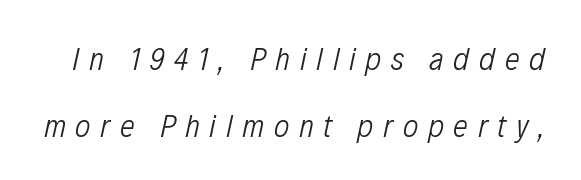
Do the characters align in a grid? No, the font is proportional. Weight: regular or lighter. Descenders are the only things crossing below the line. This is oblique type, the kind used for emphasis or titles. What's the leading like? Stretched, with rows far apart. Characters follow at a spacing far wider than the type designer built in.
